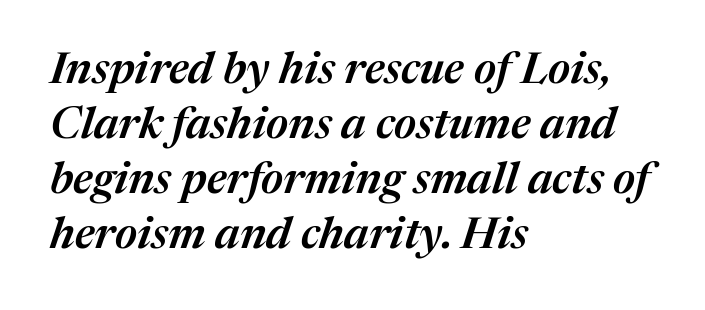
{"italic": "yes", "lean": "right", "slant_degrees": 17, "bold": "semi", "weight": "semibold", "width": "normal", "stroke_contrast": "medium", "x_height": "medium", "monospaced": "no", "underline": "no", "align": "left", "line_spacing": "normal", "line_spacing_ratio": 1.25, "letter_spacing": "normal", "letter_spacing_em": 0.0, "glyph_px": 44}
